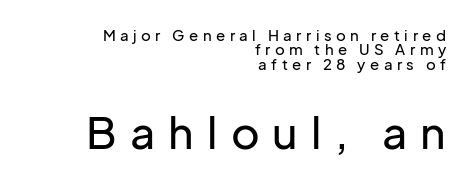
Q: Is the text italic (slanted)? A: No, it is upright.
Q: Is the typeface a serif or a sans-serif typeface? A: Sans-serif.
Q: Is the text underlined? A: No.
Q: How is the paragraph aligned? A: Right-aligned.
Q: Is the spacing between letters normal or unusually wide? A: Unusually wide.
Q: Is the spacing between lines tight, normal or loose? A: Tight.
Q: Which block of text is set in a larger size, the first (top) or the second (bottom)? A: The second (bottom) one.
Q: Width (condensed, normal, or wide)? A: Normal.
Q: Stroke contrast? A: Low.
Q: x-height? A: Medium.
Q: Monospaced? A: No.
